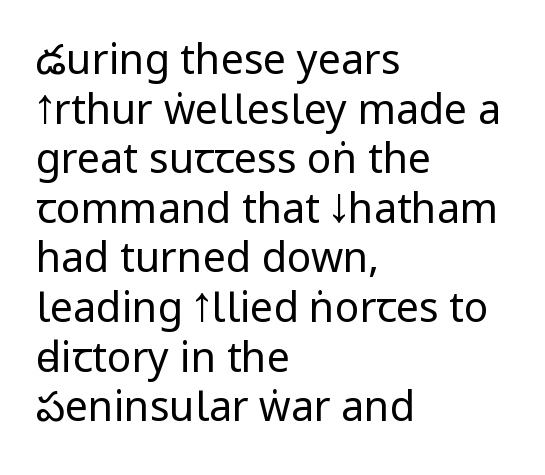
Q: Is the text bold? A: No.
Q: Is the text italic (slanted)? A: No, it is upright.
Q: Is the typeface a serif or a sans-serif typeface? A: Sans-serif.
Q: Is the text underlined? A: No.
Q: How is the paragraph aligned? A: Left-aligned.
Q: Is the spacing between letters normal or unusually wide? A: Normal.
Q: Width (condensed, normal, or wide)? A: Condensed.
Q: Stroke contrast? A: Low.
Q: x-height? A: Large.
Q: Monospaced? A: No.
